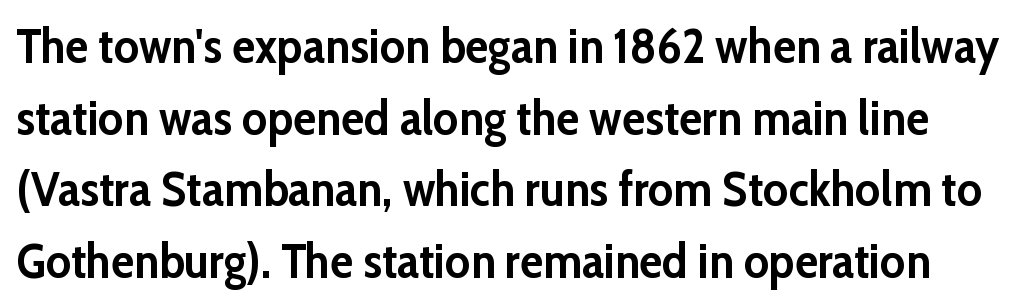
{"serif": "no", "italic": "no", "bold": "yes", "weight": "semibold", "width": "normal", "stroke_contrast": "low", "x_height": "medium", "monospaced": "no", "underline": "no", "line_spacing": "normal", "line_spacing_ratio": 1.49, "letter_spacing": "normal", "letter_spacing_em": 0.0, "glyph_px": 48}
